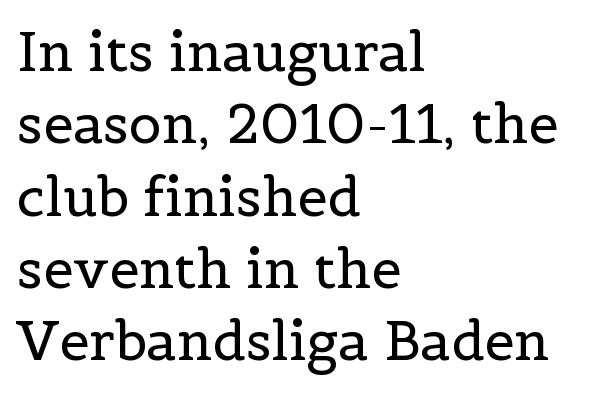
Alignment: flush left. Compared with a typical body face, this is equally light or lighter still. Designer's note — italics off, roman on. Unmarked baselines from the first word to the last. How would I describe the line gaps? Plain and ordinary.
